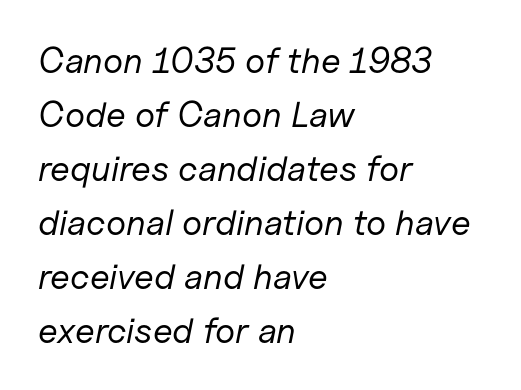
A light-to-regular cut is what we see here. The rag falls on the right side of this text block. Varying glyph widths throughout — classic text-font behaviour. Glyph-to-glyph distance matches everyday printed text. The glyphs look as if they've been sheared to an angle. The words here are not underlined.
